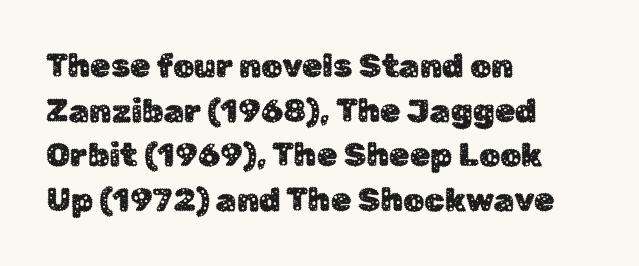
Descenders are the only things crossing below the line. These lines sit exactly where default settings would place them. Check where the strokes stop: nothing finishes them off — pure sans. Reading down the block, your eye returns to a fixed left position each line. This is roman type, the default non-slanted kind. Caption: standard tracking, unaltered.
